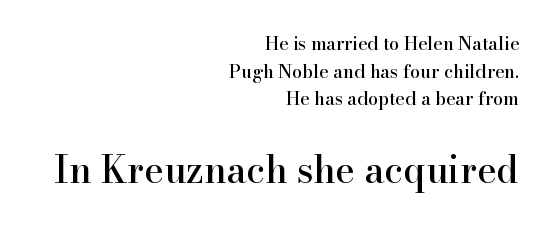
{"serif": "yes", "italic": "no", "width": "normal", "stroke_contrast": "high", "x_height": "small", "monospaced": "no", "underline": "no", "align": "right", "line_spacing": "normal", "line_spacing_ratio": 1.53, "letter_spacing": "normal", "letter_spacing_em": 0.0, "larger_block": "second", "size_ratio": 2.06, "glyph_px": 37}
